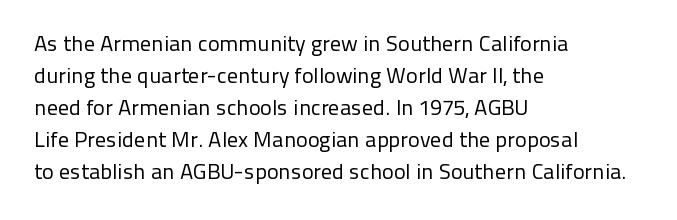
Weight: in the light-to-regular range. These lines keep a tight, regular rhythm from letter to letter. Any mark beneath the type? The region is blank. Left-aligned paragraph, ragged on the right. If you drew a line through each stem, it would be perfectly vertical. Honestly, the row spacing looks completely unremarkable.
